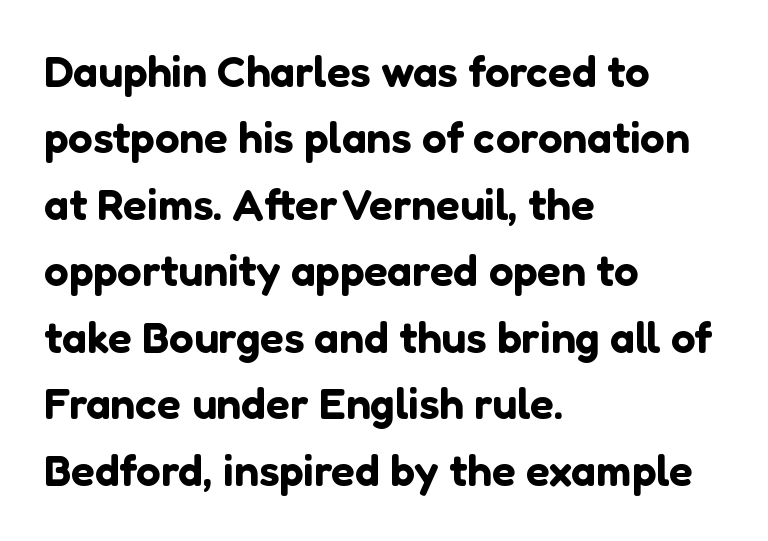
{"serif": "no", "italic": "no", "width": "normal", "stroke_contrast": "low", "x_height": "medium", "monospaced": "no", "underline": "no", "align": "left", "line_spacing": "normal", "line_spacing_ratio": 1.51, "letter_spacing": "normal", "letter_spacing_em": 0.0, "glyph_px": 44}
